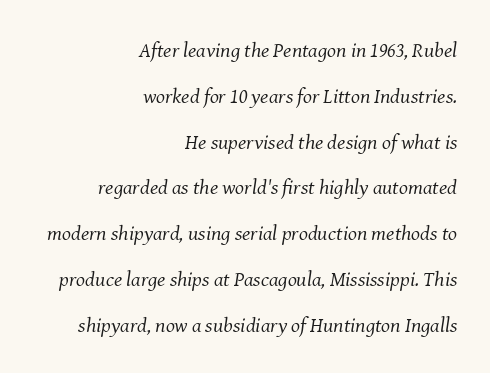
Caption: multi-line text, flush right, ragged left. Short note: letters normally spaced. Bare-footed words on every line. Is there much room between lines? Yes — plenty of vertical air separates them. No letter is thick-stroked: the sample isn't bold. The typography opts for an oblique posture over an upright one.
